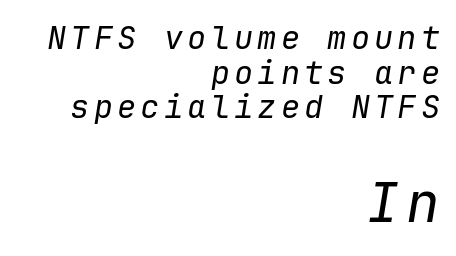
Q: Is the text bold? A: No.
Q: Is the text italic (slanted)? A: Yes, it leans right by about 9 degrees.
Q: Is the text underlined? A: No.
Q: How is the paragraph aligned? A: Right-aligned.
Q: Is the spacing between lines tight, normal or loose? A: Tight.
Q: Which block of text is set in a larger size, the first (top) or the second (bottom)? A: The second (bottom) one.
Q: Width (condensed, normal, or wide)? A: Normal.
Q: Stroke contrast? A: Low.
Q: x-height? A: Medium.
Q: Monospaced? A: Yes.
